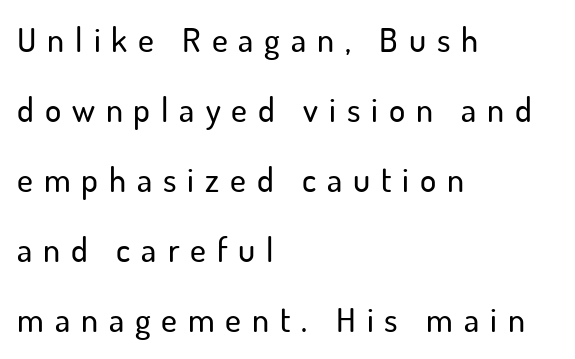
The image shows 34 px sans-serif type, upright; set left-aligned, loose line spacing (2.06x), unusually wide letter spacing (+0.32 em), not underlined; low stroke contrast and a small x-height.
